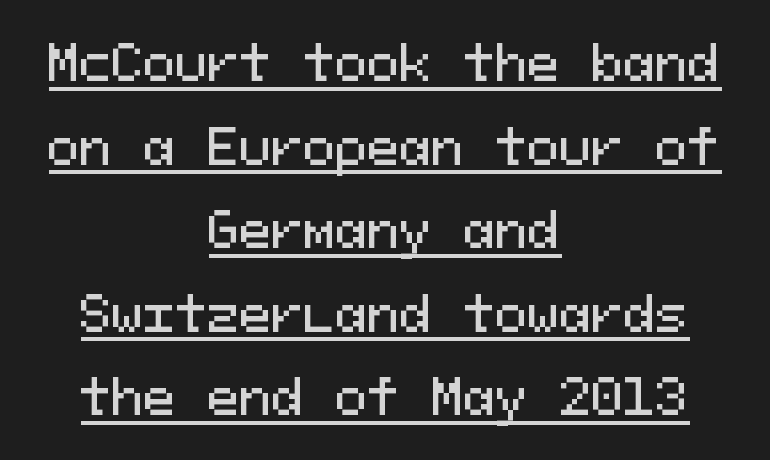
{"serif": "no", "italic": "no", "width": "normal", "stroke_contrast": "medium", "x_height": "medium", "monospaced": "yes", "underline": "yes", "align": "center", "line_spacing_ratio": 1.74, "letter_spacing": "normal", "letter_spacing_em": 0.0, "glyph_px": 48}
